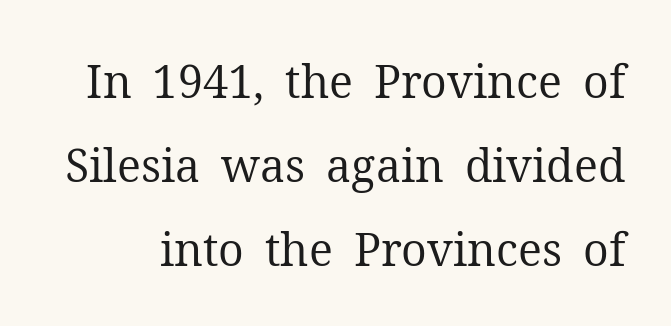
Q: Is the text bold? A: No.
Q: Is the text italic (slanted)? A: No, it is upright.
Q: Is the typeface a serif or a sans-serif typeface? A: Serif.
Q: Is the text underlined? A: No.
Q: Is the spacing between letters normal or unusually wide? A: Normal.
Q: Width (condensed, normal, or wide)? A: Normal.
Q: Stroke contrast? A: Medium.
Q: x-height? A: Medium.
Q: Monospaced? A: No.
